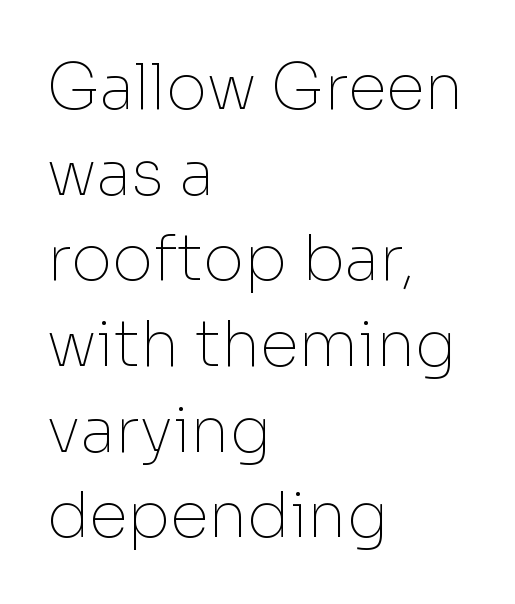
{"serif": "no", "italic": "no", "bold": "no", "weight": "thin", "width": "normal", "stroke_contrast": "low", "x_height": "medium", "monospaced": "no", "underline": "no", "align": "left", "line_spacing": "normal", "line_spacing_ratio": 1.36, "letter_spacing": "normal", "letter_spacing_em": 0.0, "glyph_px": 63}
